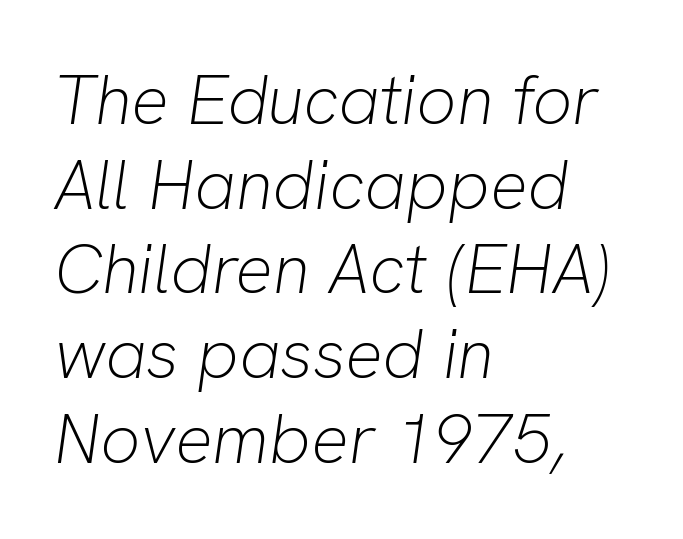
Q: Is the text bold? A: No.
Q: Is the text italic (slanted)? A: Yes, it leans right by about 8 degrees.
Q: Is the text underlined? A: No.
Q: How is the paragraph aligned? A: Left-aligned.
Q: Is the spacing between letters normal or unusually wide? A: Normal.
Q: Width (condensed, normal, or wide)? A: Normal.
Q: Stroke contrast? A: Low.
Q: x-height? A: Medium.
Q: Monospaced? A: No.
